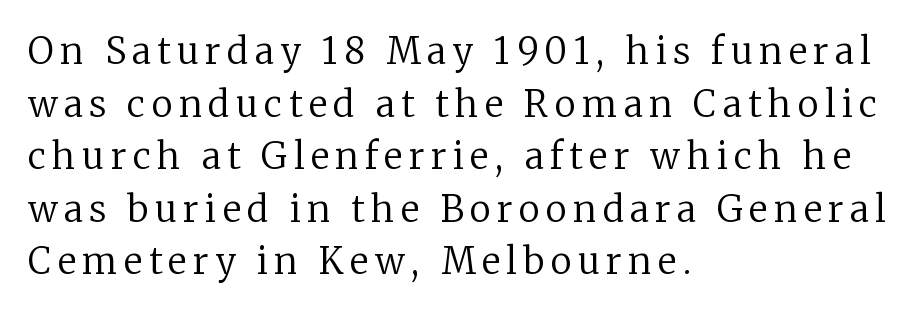
Stems here are at most as thick as an everyday book face. Font category for this specimen: serif. The gap between lines stays unmarked. Designer's note — italics off, roman on. This sample has the flowing, uneven cadence of proportional lettering.
